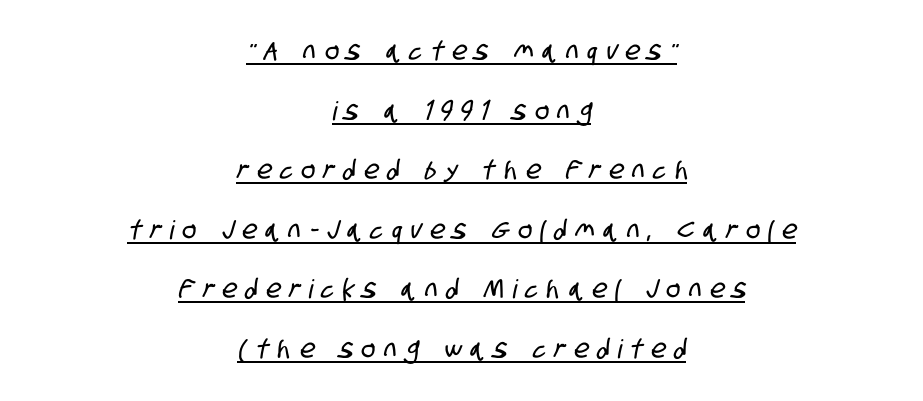
Q: Is the text underlined? A: Yes.
Q: How is the paragraph aligned? A: Centered.
Q: Is the spacing between letters normal or unusually wide? A: Unusually wide.
Q: Is the spacing between lines tight, normal or loose? A: Loose.
